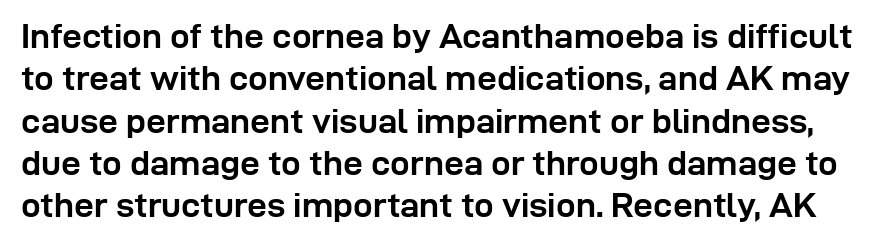
You could not count columns in this text — the font is proportionally spaced. The letters are bold, with thick, heavy strokes. Unlike a traditional serif, this face leaves its strokes unadorned. This sample uses plain, unmodified letter spacing.
